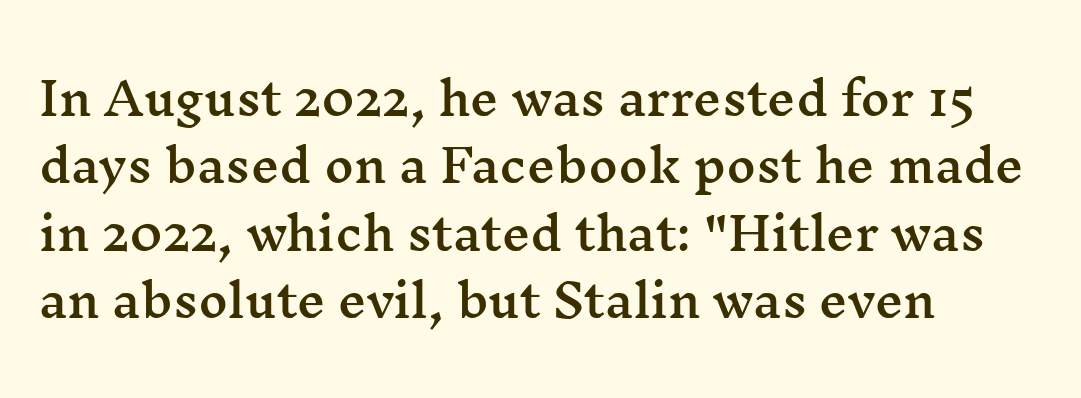
The image shows 45 px wide serif type, upright; set left-aligned, normal line spacing (1.5x), normal letter spacing, not underlined; medium stroke contrast and a medium x-height.
